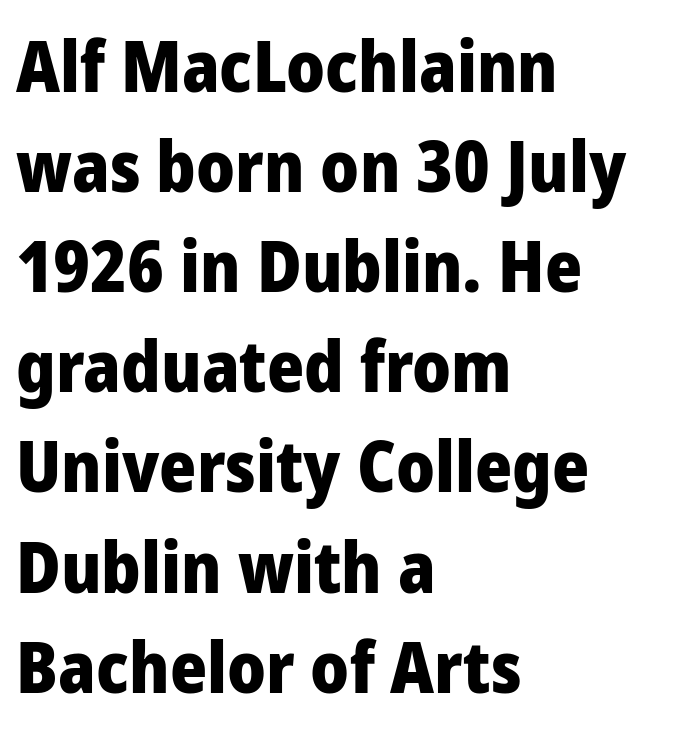
Each new line begins a customary step beneath the previous one. The passage shown is typed in a proportional face where columns would drift. Set as a true bold cut, around the 700 mark. Do the letters lean? They stand straight. Here the glyphs are tracked normally, forming tight word shapes. Line beginnings align vertically; line endings do not.
